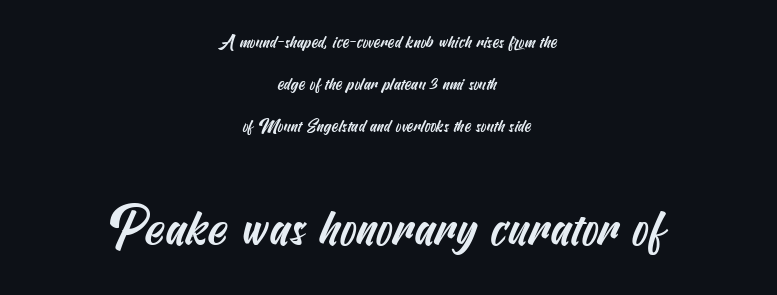
{"serif": "no", "width": "condensed", "stroke_contrast": "medium", "x_height": "small", "underline": "no", "align": "center", "line_spacing": "loose", "line_spacing_ratio": 2.47, "letter_spacing": "normal", "letter_spacing_em": 0.0, "larger_block": "second", "size_ratio": 2.94, "glyph_px": 50}
